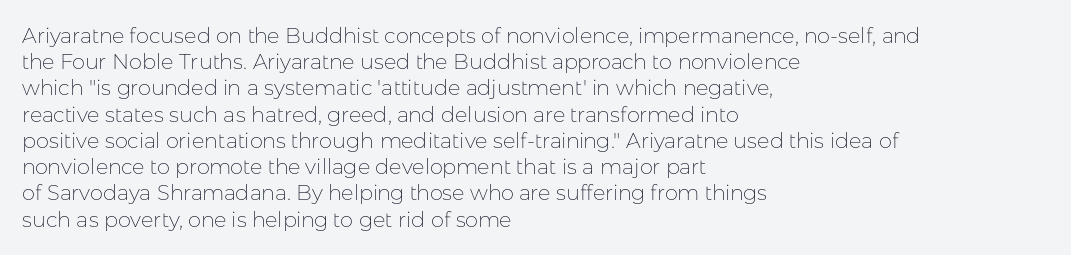
Q: Is the text bold? A: No.
Q: Is the text italic (slanted)? A: No, it is upright.
Q: Is the text underlined? A: No.
Q: How is the paragraph aligned? A: Left-aligned.
Q: Is the spacing between letters normal or unusually wide? A: Normal.
Q: Is the spacing between lines tight, normal or loose? A: Normal.
